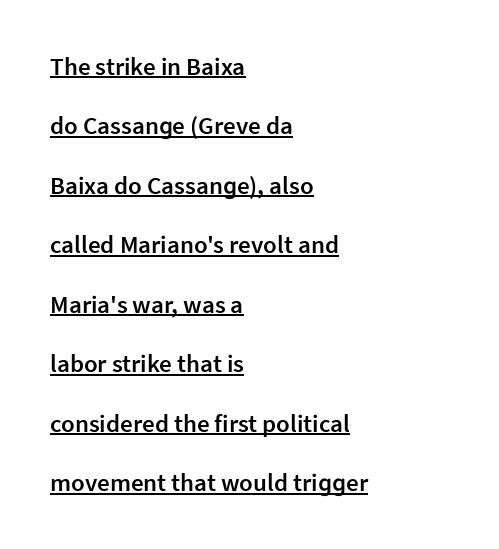
Posture: vertical. The setting favours the left margin, as ordinary paragraphs usually do. This sample carries an underscore along the baseline area. Default kerning and tracking; the words read as compact shapes.
